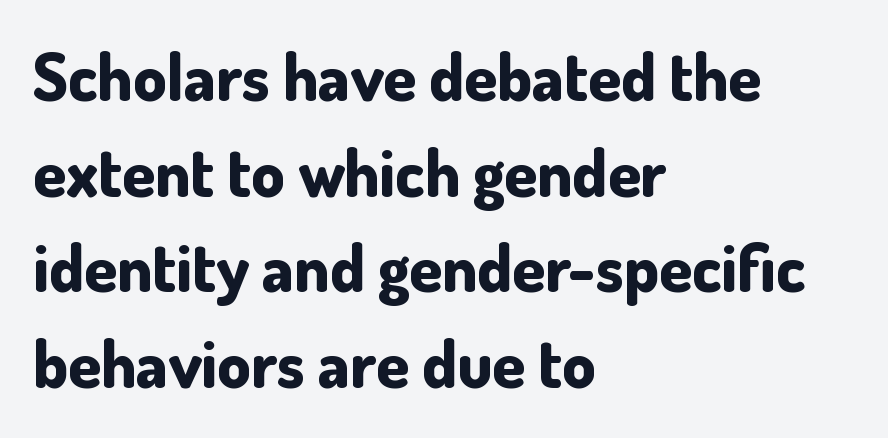
The image shows 66 px bold sans-serif type, upright; set left-aligned, normal line spacing (1.45x), normal letter spacing, not underlined; low stroke contrast and a small x-height.
